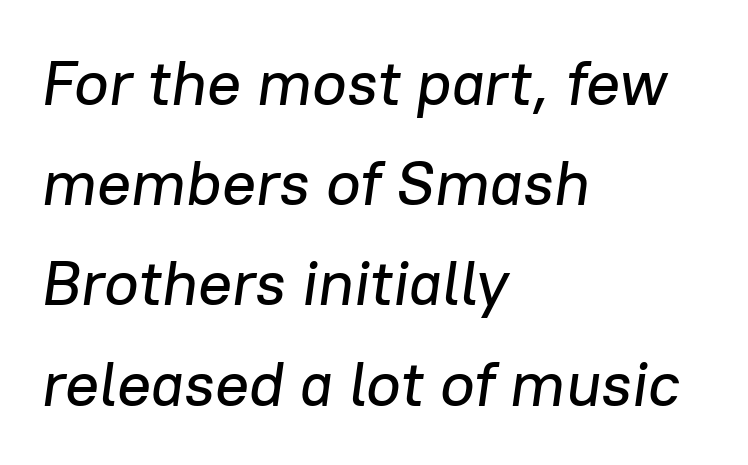
Tracking value appears to be zero — textbook default spacing. In terms of leading, this rendering sits right in the middle. Type without underlining. Italic: yes, the glyphs are oblique. This rendering uses left alignment, leaving the right contour irregular. The rendering uses natural spacing where letterforms have individual widths.
